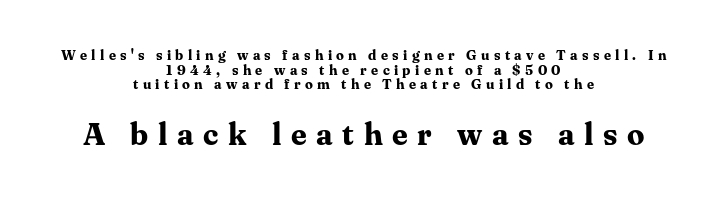
The image shows 31 px bold serif type, upright; set centered, tight line spacing (1.04x), unusually wide letter spacing (+0.31 em), not underlined; the second (bottom) block is 2.21x larger; medium stroke contrast and a medium x-height.
